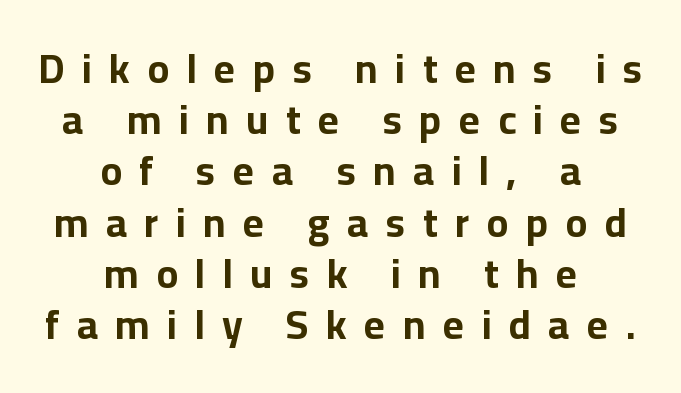
The image shows 41 px bold sans-serif type, upright; set centered, normal line spacing (1.25x), unusually wide letter spacing (+0.42 em), not underlined; low stroke contrast and a medium x-height.
